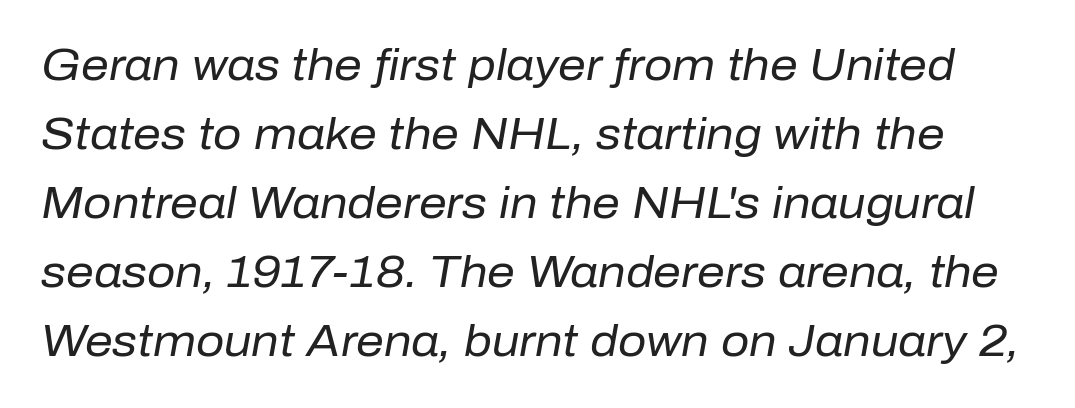
{"italic": "yes", "lean": "right", "slant_degrees": 10, "bold": "no", "weight": "regular", "width": "normal", "stroke_contrast": "low", "x_height": "medium", "monospaced": "no", "underline": "no", "line_spacing": "normal", "line_spacing_ratio": 1.57, "letter_spacing": "normal", "letter_spacing_em": 0.0, "glyph_px": 44}
